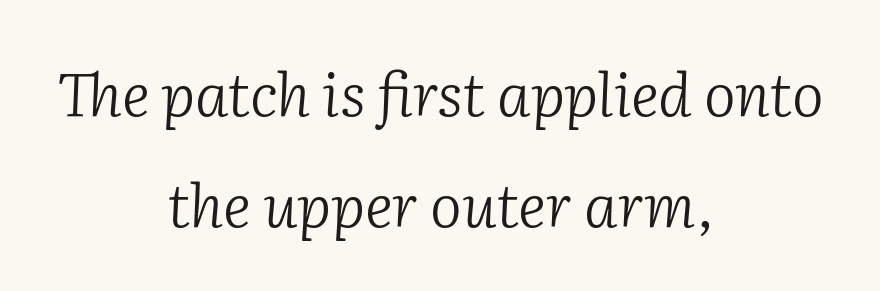
The image shows 60 px light serif type, italic (leaning right); set centered, line spacing 1.85x, normal letter spacing, not underlined; low stroke contrast and a medium x-height.
